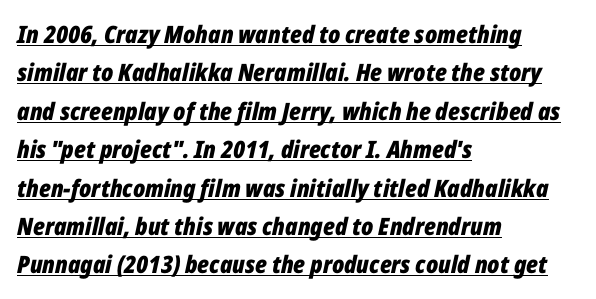
This is underlined copy, the kind a proofreader might mark for attention. You could call the tracking neutral — neither tight nor loose. Heft: maximum for text — a bold. The text block is weighted toward the left margin, trailing off unevenly rightward. The passage shown leans; its letterforms are oblique.
